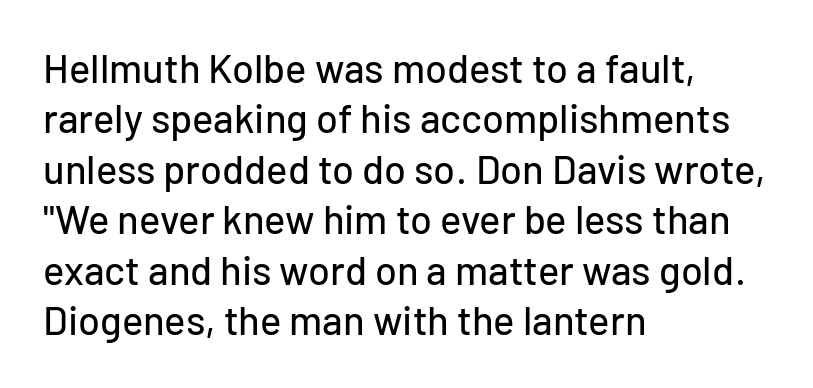
The letters stand upright; this is a roman face. Check under the words: just untouched page. Compared with a centered layout, this one pins lines to the left instead. Baseline-to-baseline distance is the conventional proportion of letter height. Serif or sans? Sans — the stroke terminals are bare.
